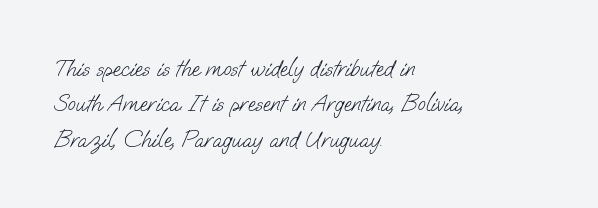
The image shows 23 px text type; set left-aligned, normal line spacing (1.54x), normal letter spacing, not underlined.
